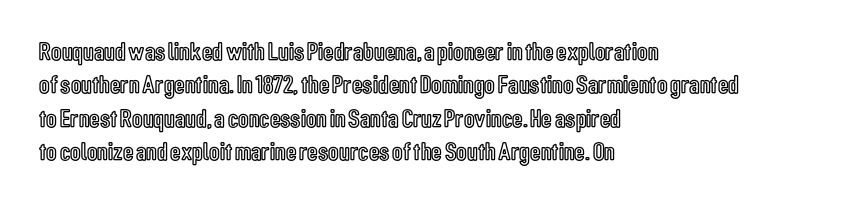
Q: Is the text italic (slanted)? A: No, it is upright.
Q: Is the text underlined? A: No.
Q: How is the paragraph aligned? A: Left-aligned.
Q: Is the spacing between letters normal or unusually wide? A: Normal.
Q: Is the spacing between lines tight, normal or loose? A: Normal.
